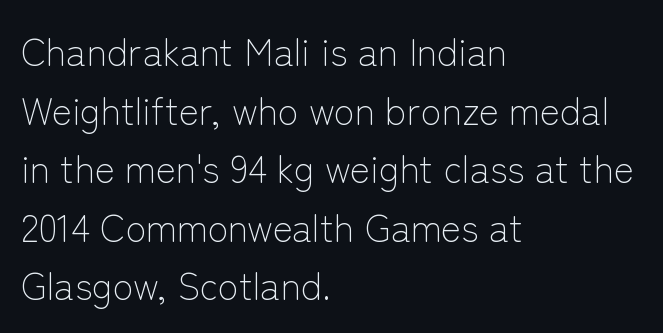
No extra ink here — the face is not bold. Successive baselines arrive at the customary interval. Varying glyph widths throughout — classic text-font behaviour. The lettering holds an erect, upright posture throughout.
